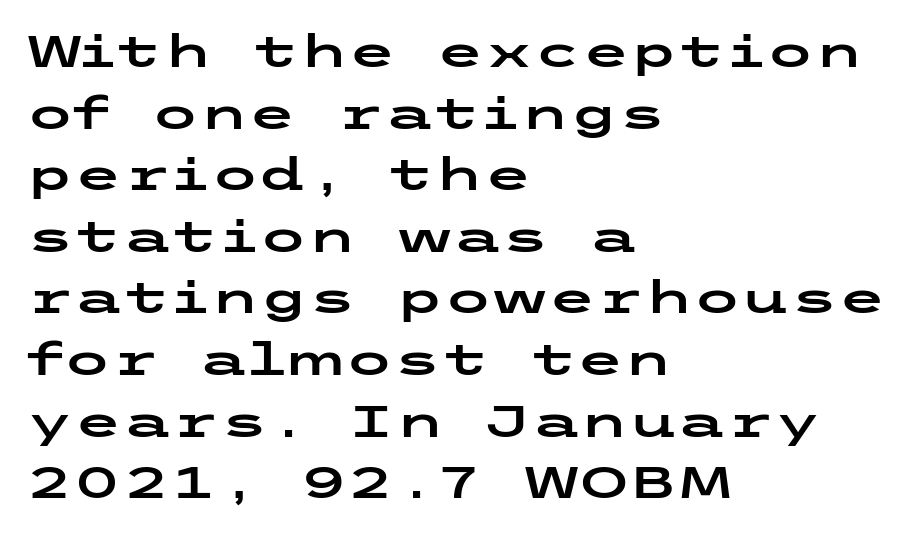
How are the letters spaced? Ordinarily, with no added tracking. Honestly, the row spacing looks completely unremarkable. The compositor pushed each line to the left boundary. Characters remain perfectly vertical along every line. Type style note: lacks serifs.
